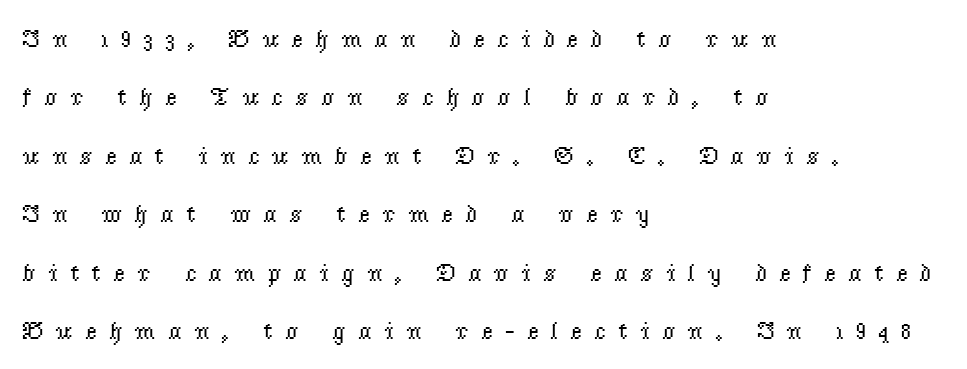
The image shows 25 px text type, upright; set left-aligned, loose line spacing (2.34x), unusually wide letter spacing (+0.49 em), not underlined.
